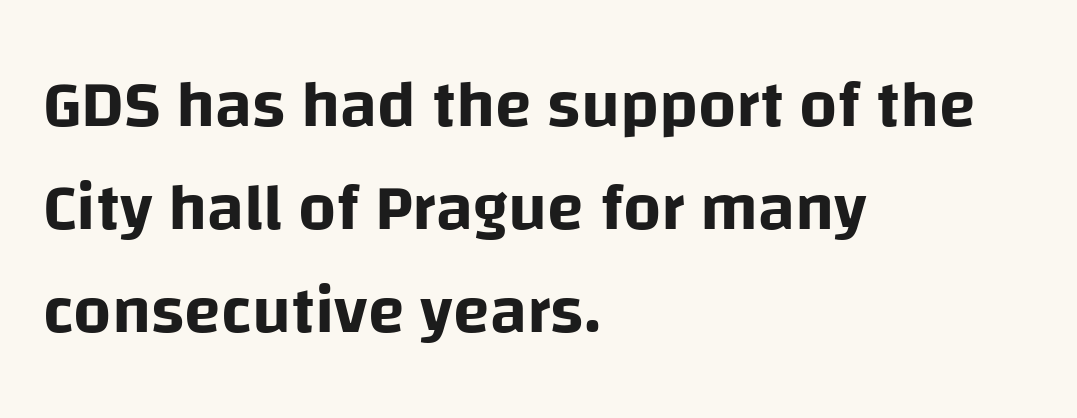
Q: Is the text italic (slanted)? A: No, it is upright.
Q: Is the typeface a serif or a sans-serif typeface? A: Sans-serif.
Q: Is the text underlined? A: No.
Q: How is the paragraph aligned? A: Left-aligned.
Q: Is the spacing between letters normal or unusually wide? A: Normal.
Q: Is the spacing between lines tight, normal or loose? A: Normal.
Q: Width (condensed, normal, or wide)? A: Normal.
Q: Stroke contrast? A: Low.
Q: x-height? A: Large.
Q: Monospaced? A: No.
